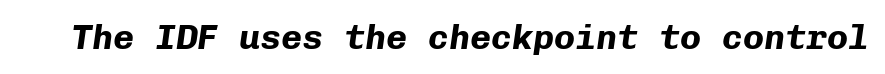
{"italic": "yes", "lean": "right", "slant_degrees": 8, "bold": "yes", "weight": "bold", "width": "normal", "stroke_contrast": "low", "x_height": "medium", "monospaced": "yes", "underline": "no", "letter_spacing": "normal", "letter_spacing_em": 0.0, "glyph_px": 35}
